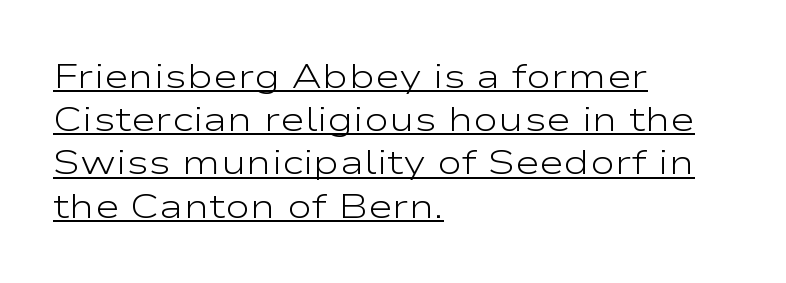
{"serif": "no", "italic": "no", "bold": "no", "weight": "light", "width": "wide", "stroke_contrast": "low", "x_height": "medium", "monospaced": "no", "underline": "yes", "align": "left", "line_spacing": "normal", "line_spacing_ratio": 1.27, "letter_spacing": "normal", "letter_spacing_em": 0.0, "glyph_px": 34}
